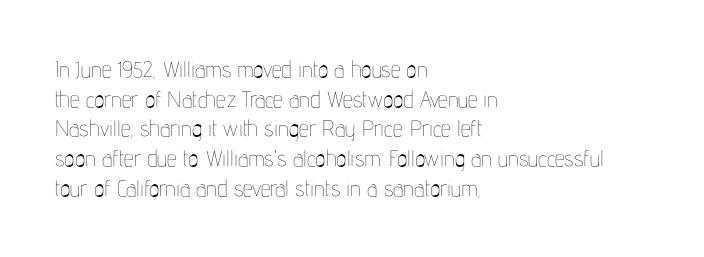
The image shows 22 px text type, upright; set left-aligned, normal line spacing (1.35x), normal letter spacing, not underlined.
